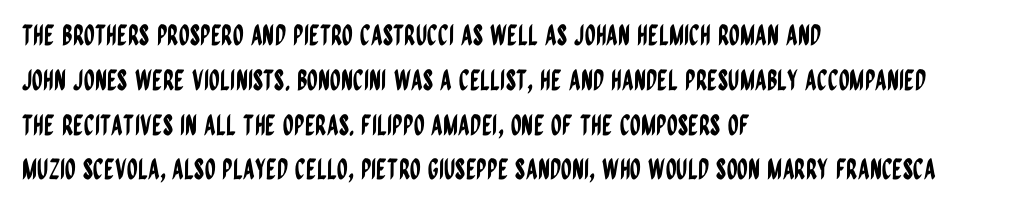
The image shows 28 px condensed sans-serif type, upright; set left-aligned, normal line spacing (1.6x), normal letter spacing, not underlined; low stroke contrast and a large x-height.
